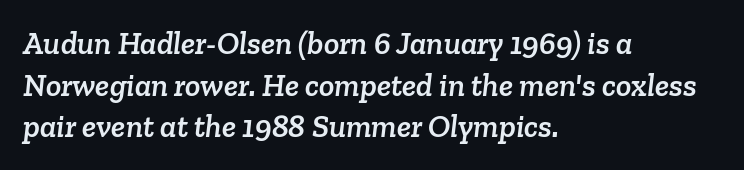
The image shows 32 px serif type; set left-aligned, normal line spacing (1.3x), normal letter spacing, not underlined; low stroke contrast and a medium x-height.
